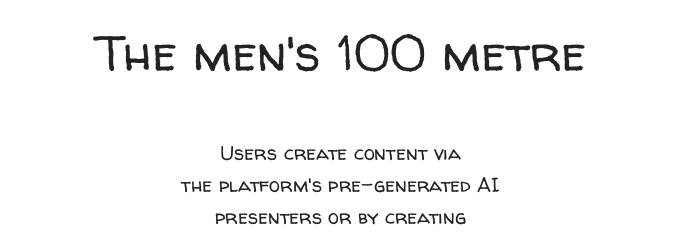
{"serif": "no", "italic": "no", "bold": "no", "weight": "regular", "width": "normal", "stroke_contrast": "low", "x_height": "medium", "monospaced": "no", "underline": "no", "align": "center", "line_spacing": "normal", "line_spacing_ratio": 1.6, "letter_spacing": "normal", "letter_spacing_em": 0.0, "larger_block": "first", "size_ratio": 2.5, "glyph_px": 50}
